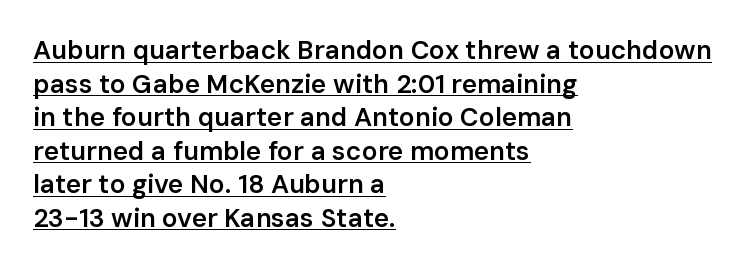
The horizontal fit of the characters is conventional and even. Nope, not italic — everything's standing straight. Somebody hit Ctrl+U on this one — the words are underlined. The leading is moderate, giving the passage an even texture. Summary of weight: moderately heavy, a semibold.
